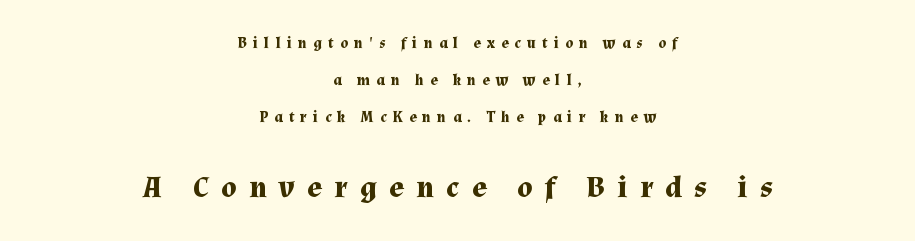
Font category for this specimen: serif. Does the bottom block carry the larger type? Yes, it does. Designer's note — italics off, roman on. These lines carry a lot of weight — the face is fully bold. Honestly, there is no underline to notice here at all. This block would shrink considerably if given ordinary leading; it's expanded now.
